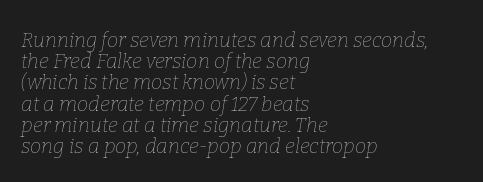
{"italic": "yes", "lean": "right", "slant_degrees": 9, "bold": "no", "underline": "no", "align": "left", "line_spacing": "tight", "line_spacing_ratio": 1.06, "letter_spacing": "normal", "letter_spacing_em": 0.0, "glyph_px": 20}
